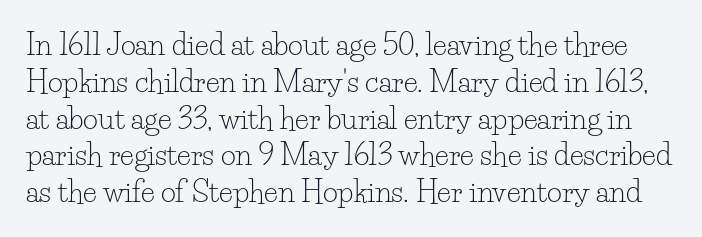
The image shows 29 px light serif type, upright; set normal line spacing (1.27x), normal letter spacing, not underlined; low stroke contrast and a small x-height.
